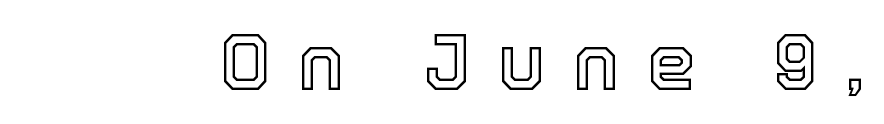
Clear beneath every line of the passage. Is there any slant? The stems are plumb. What stands out about the letter spacing? Its width — letters are far apart. Each letter keeps its own natural width here, so spacing adapts to shape.
